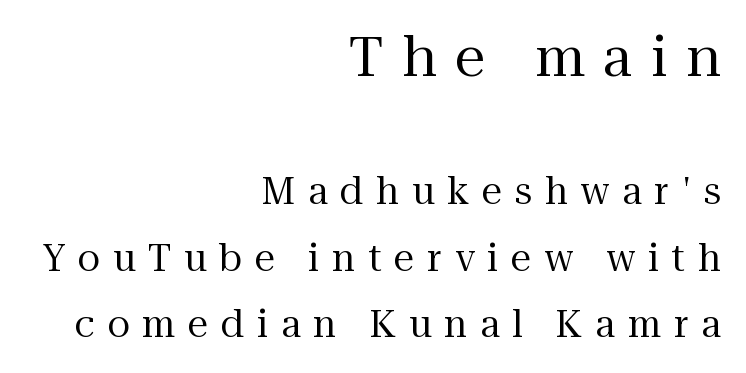
The image shows 55 px regular-weight serif type, upright; set right-aligned, line spacing 1.81x, unusually wide letter spacing (+0.34 em), not underlined; the first (top) block is 1.49x larger; medium stroke contrast and a medium x-height.
